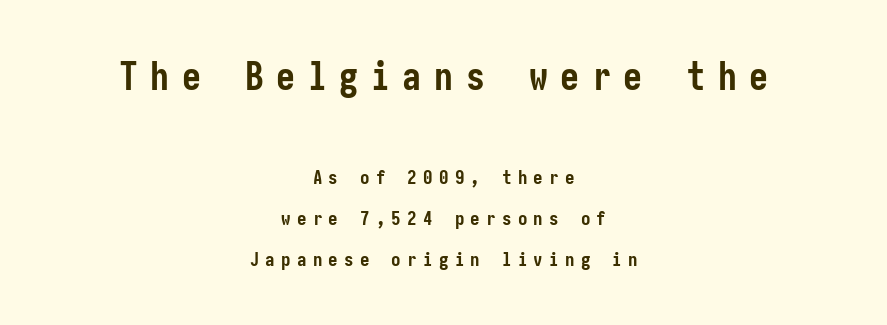
The image shows 38 px semibold, condensed sans-serif type, upright; set centered, loose line spacing (2.17x), unusually wide letter spacing (+0.33 em), not underlined; the first (top) block is 2.0x larger; low stroke contrast and a medium x-height.
